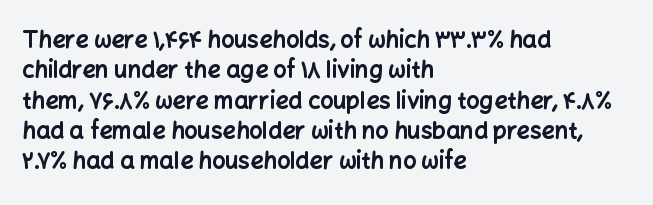
Each word holds together tightly as a unit, with standard inter-letter gaps. Typeset ragged right — the left edge is the straight one. Has an underline been added? It has not. The passage shown stacks its lines at a standard gap. A typesetter would mark this as roman, not italic. The passage shown is emphatically bold.
